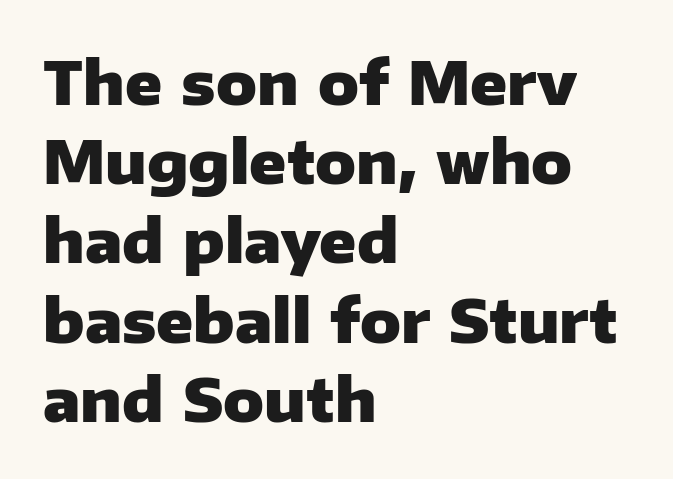
The leading is moderate, giving the passage an even texture. Notice how thick the strokes are: this is what a full bold looks like. Bare-footed words on every line. There is no visible air inserted between adjacent glyphs. The text block is weighted toward the left margin, trailing off unevenly rightward.
